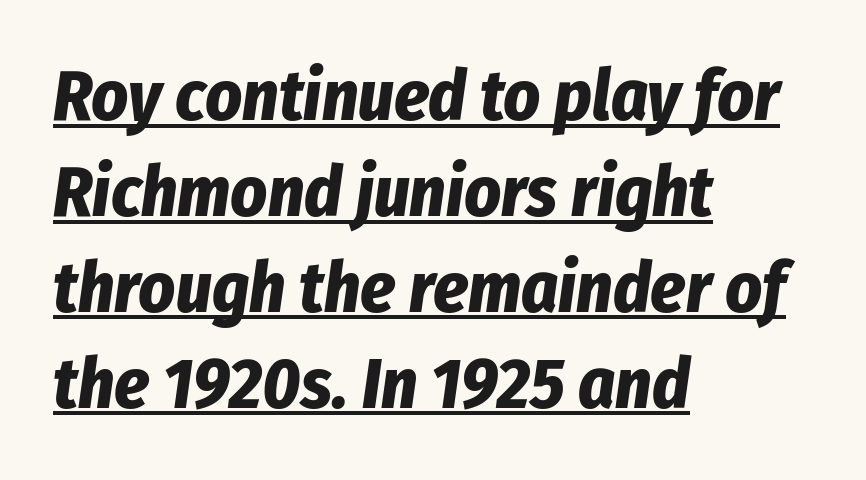
Q: Is the text bold? A: Yes.
Q: Is the text italic (slanted)? A: Yes, it leans right by about 8 degrees.
Q: Is the text underlined? A: Yes.
Q: How is the paragraph aligned? A: Left-aligned.
Q: Is the spacing between letters normal or unusually wide? A: Normal.
Q: Is the spacing between lines tight, normal or loose? A: Normal.
Q: Width (condensed, normal, or wide)? A: Condensed.
Q: Stroke contrast? A: Low.
Q: x-height? A: Medium.
Q: Monospaced? A: No.
